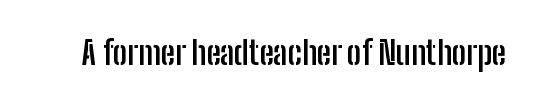
The image shows 32 px semibold, condensed sans-serif type, upright; set normal letter spacing, not underlined; low stroke contrast and a medium x-height.
